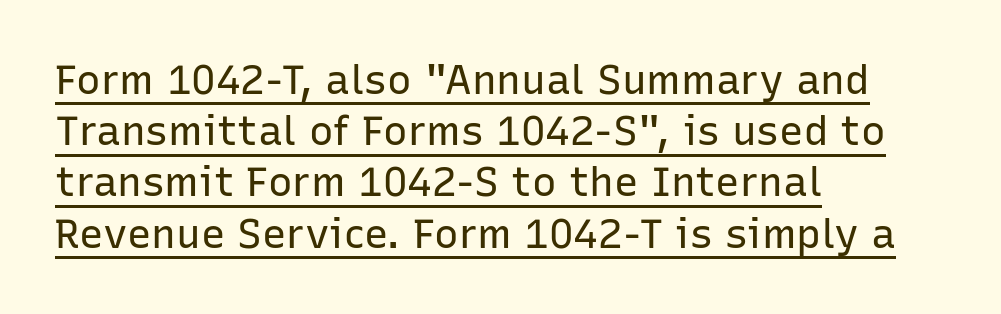
The image shows 41 px regular-weight sans-serif type, upright; set left-aligned, normal line spacing (1.25x), normal letter spacing, underlined; low stroke contrast and a medium x-height.
